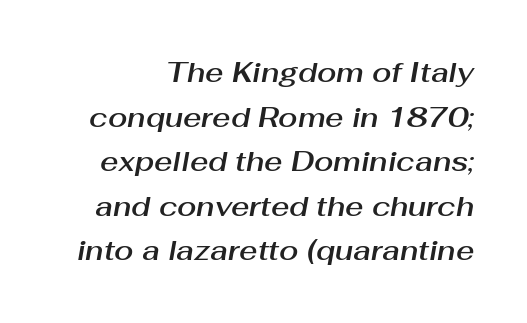
{"italic": "yes", "lean": "right", "slant_degrees": 10, "width": "normal", "stroke_contrast": "medium", "x_height": "medium", "monospaced": "no", "underline": "no", "line_spacing": "normal", "line_spacing_ratio": 1.59, "letter_spacing": "normal", "letter_spacing_em": 0.0, "glyph_px": 28}
